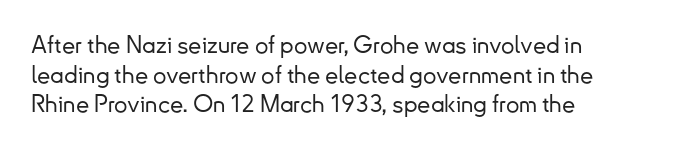
{"italic": "no", "underline": "no", "align": "left", "line_spacing_ratio": 1.23, "letter_spacing": "normal", "letter_spacing_em": 0.0, "glyph_px": 24}
